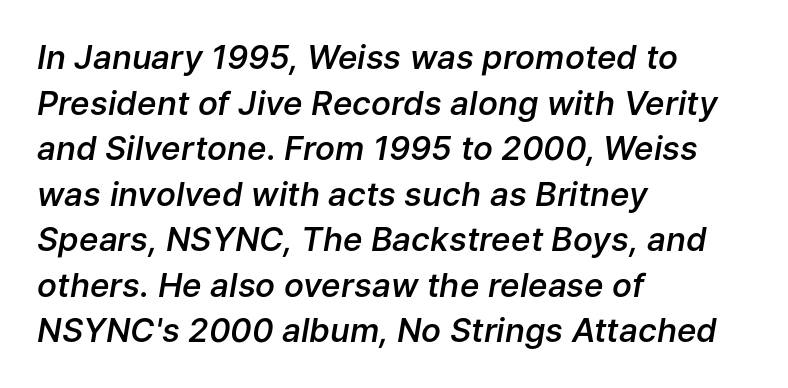
{"italic": "yes", "lean": "right", "slant_degrees": 9, "bold": "semi", "weight": "semibold", "width": "normal", "stroke_contrast": "low", "x_height": "medium", "monospaced": "no", "underline": "no", "align": "left", "line_spacing": "normal", "line_spacing_ratio": 1.38, "letter_spacing": "normal", "letter_spacing_em": 0.0, "glyph_px": 33}
